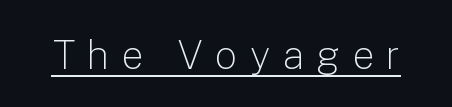
The image shows 40 px light sans-serif type, upright; set unusually wide letter spacing (+0.29 em), underlined; low stroke contrast and a medium x-height.
